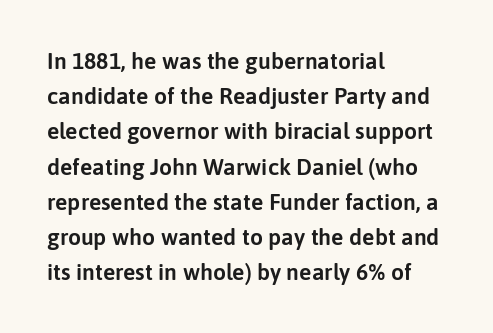
{"italic": "no", "underline": "no", "align": "left", "line_spacing": "normal", "line_spacing_ratio": 1.53, "letter_spacing": "normal", "letter_spacing_em": 0.0, "glyph_px": 23}
